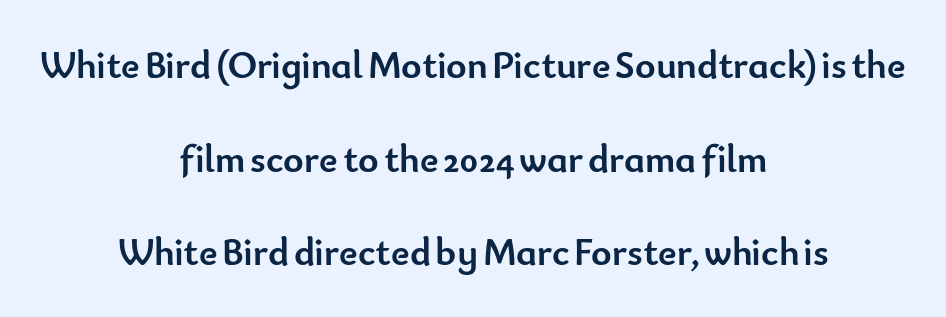
Q: Is the text bold? A: Yes.
Q: Is the text italic (slanted)? A: No, it is upright.
Q: Is the typeface a serif or a sans-serif typeface? A: Sans-serif.
Q: Is the text underlined? A: No.
Q: How is the paragraph aligned? A: Centered.
Q: Is the spacing between letters normal or unusually wide? A: Normal.
Q: Is the spacing between lines tight, normal or loose? A: Loose.
Q: Width (condensed, normal, or wide)? A: Normal.
Q: Stroke contrast? A: Low.
Q: x-height? A: Small.
Q: Monospaced? A: No.
